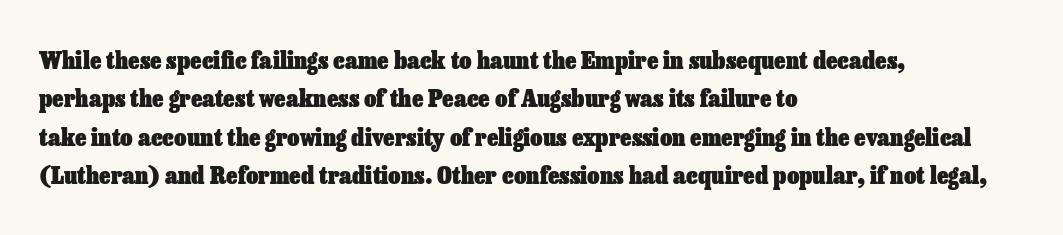
Q: Is the text bold? A: Yes.
Q: Is the text italic (slanted)? A: No, it is upright.
Q: Is the text underlined? A: No.
Q: How is the paragraph aligned? A: Left-aligned.
Q: Is the spacing between letters normal or unusually wide? A: Normal.
Q: Is the spacing between lines tight, normal or loose? A: Normal.
